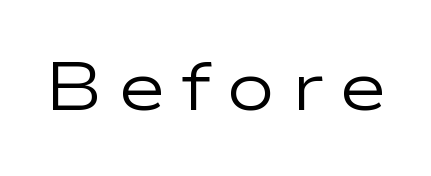
Q: Is the text bold? A: No.
Q: Is the text italic (slanted)? A: No, it is upright.
Q: Is the typeface a serif or a sans-serif typeface? A: Sans-serif.
Q: Is the text underlined? A: No.
Q: Is the spacing between letters normal or unusually wide? A: Unusually wide.
Q: Width (condensed, normal, or wide)? A: Wide.
Q: Stroke contrast? A: Low.
Q: x-height? A: Medium.
Q: Monospaced? A: No.
